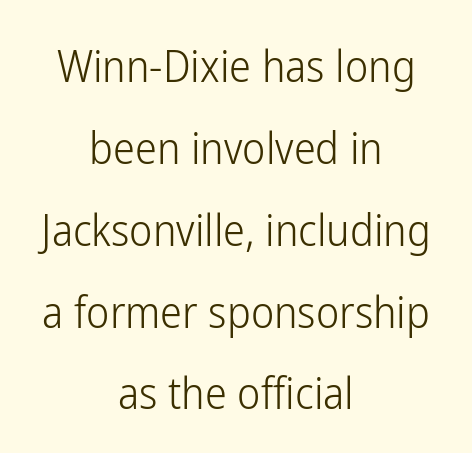
Q: Is the text bold? A: No.
Q: Is the text italic (slanted)? A: No, it is upright.
Q: Is the typeface a serif or a sans-serif typeface? A: Sans-serif.
Q: Is the text underlined? A: No.
Q: How is the paragraph aligned? A: Centered.
Q: Is the spacing between letters normal or unusually wide? A: Normal.
Q: Width (condensed, normal, or wide)? A: Condensed.
Q: Stroke contrast? A: Low.
Q: x-height? A: Medium.
Q: Monospaced? A: No.
